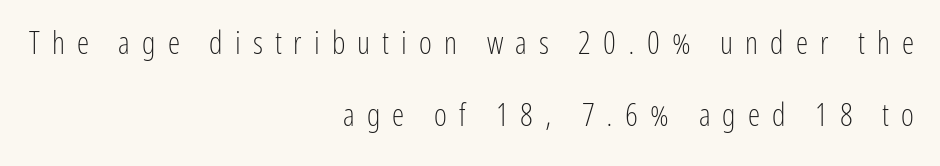
The image shows 31 px light, condensed sans-serif type, upright; set right-aligned, loose line spacing (2.33x), unusually wide letter spacing (+0.39 em), not underlined; low stroke contrast and a medium x-height.
